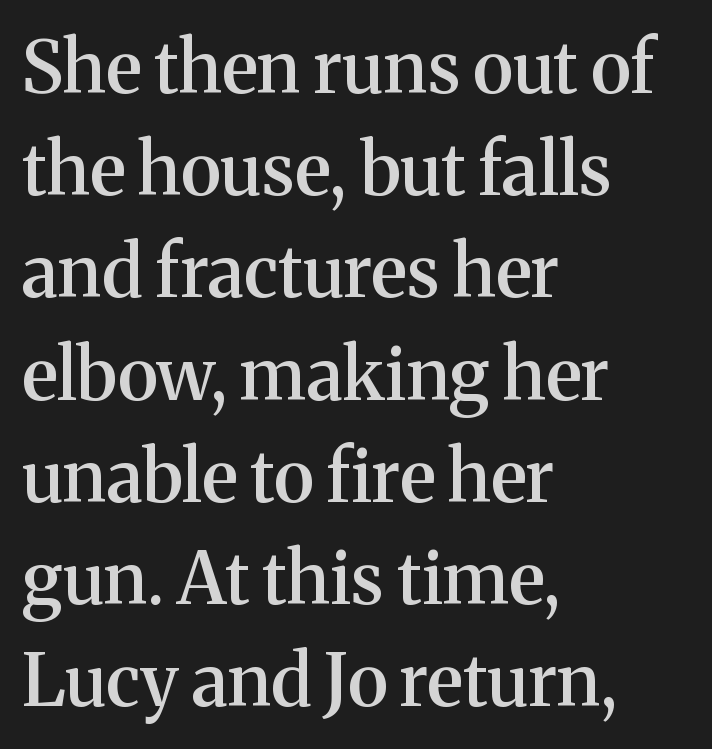
{"serif": "yes", "italic": "no", "bold": "semi", "weight": "semibold", "width": "normal", "stroke_contrast": "medium", "x_height": "medium", "monospaced": "no", "underline": "no", "align": "left", "line_spacing": "normal", "line_spacing_ratio": 1.42, "letter_spacing": "normal", "letter_spacing_em": 0.0, "glyph_px": 72}
